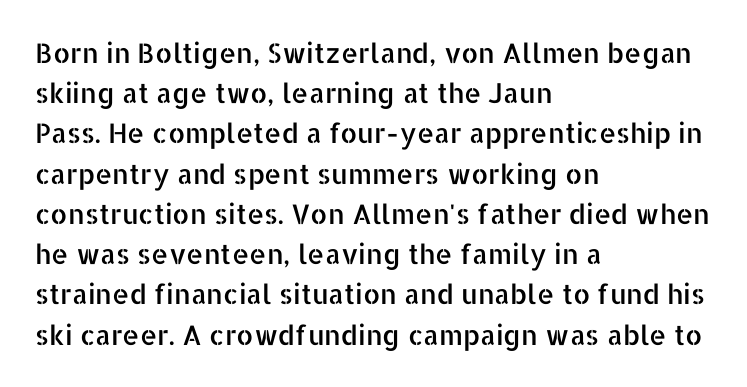
{"italic": "no", "underline": "no", "align": "left", "line_spacing": "normal", "line_spacing_ratio": 1.49, "letter_spacing": "normal", "letter_spacing_em": 0.0, "glyph_px": 27}
